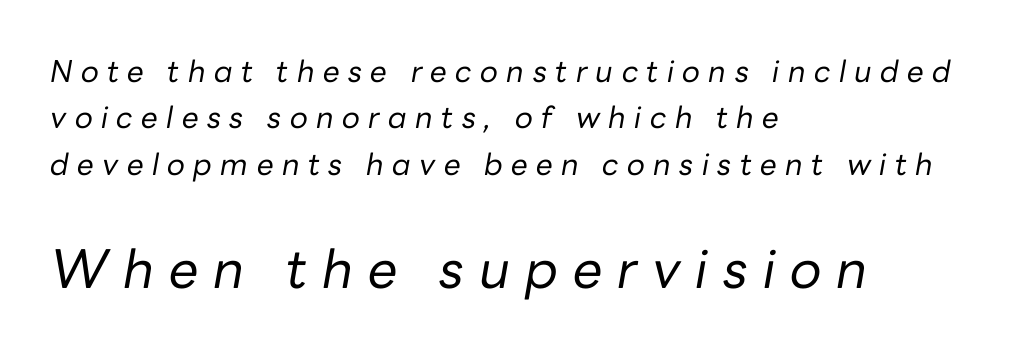
The image shows 53 px regular-weight type, italic (leaning right); set left-aligned, normal line spacing (1.55x), unusually wide letter spacing (+0.28 em), not underlined; the second (bottom) block is 1.77x larger; low stroke contrast and a medium x-height.
